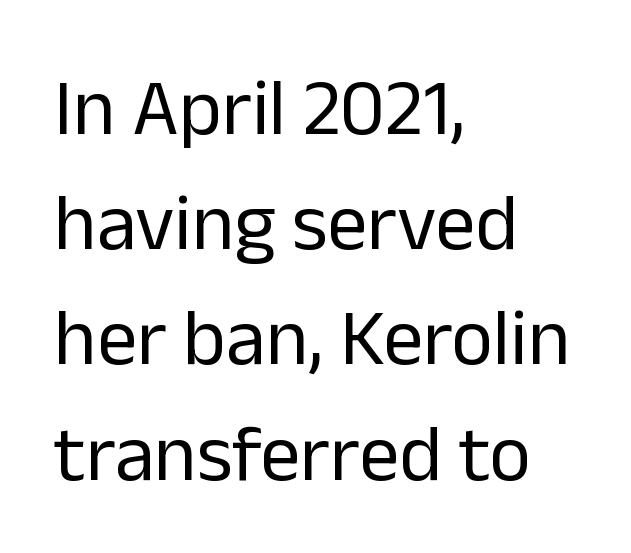
{"serif": "no", "italic": "no", "bold": "no", "weight": "regular", "width": "normal", "stroke_contrast": "low", "x_height": "medium", "monospaced": "no", "underline": "no", "align": "left", "line_spacing": "normal", "line_spacing_ratio": 1.44, "letter_spacing": "normal", "letter_spacing_em": 0.0, "glyph_px": 80}
